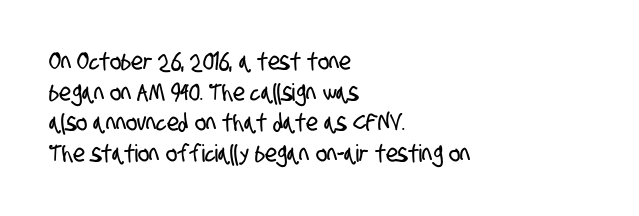
Each row of text sits above clean, open space. Here the glyphs are tracked normally, forming tight word shapes. Rows of type keep a routine distance in the vertical direction. Horizontally, the lines are justified to the leading edge only.
